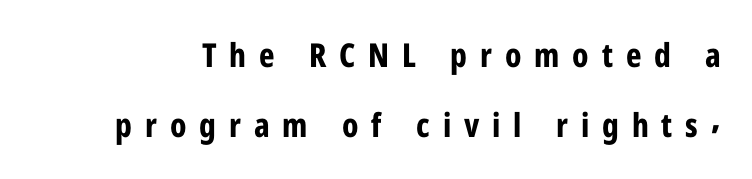
The rendering uses natural spacing where letterforms have individual widths. Bold? Absolutely — the strokes are thick and heavy. Ordinary non-slanted type is in use. The face used here is rendered with a markedly widened letterfit. Nobody drew a line under any word here. Each letter's strokes conclude bluntly, with no projecting serifs.
